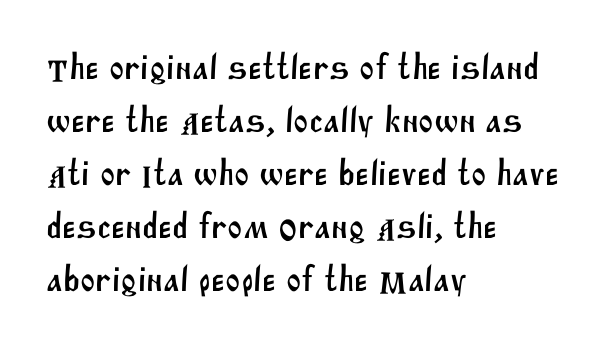
Which margin do the lines hug? The left one — the right edge is uneven. Nobody touched the tracking dial on this one. Reading down the column, the eye jumps a familiar distance to each next line. The passage shown is typed in a proportional face where columns would drift. The gap between lines stays unmarked. The text was rendered using a sans face with plain stroke endings.
